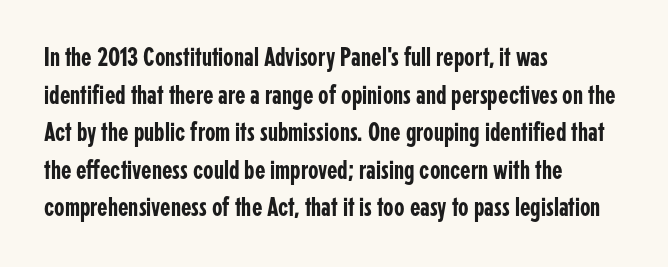
Q: Is the text italic (slanted)? A: No, it is upright.
Q: Is the text underlined? A: No.
Q: How is the paragraph aligned? A: Left-aligned.
Q: Is the spacing between letters normal or unusually wide? A: Normal.
Q: Is the spacing between lines tight, normal or loose? A: Normal.
